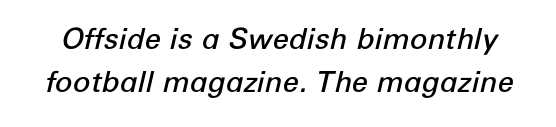
Q: Is the text bold? A: Semi-bold.
Q: Is the text italic (slanted)? A: Yes, it leans right by about 12 degrees.
Q: Is the text underlined? A: No.
Q: Is the spacing between letters normal or unusually wide? A: Normal.
Q: Is the spacing between lines tight, normal or loose? A: Normal.
Q: Width (condensed, normal, or wide)? A: Normal.
Q: Stroke contrast? A: Low.
Q: x-height? A: Medium.
Q: Monospaced? A: No.
